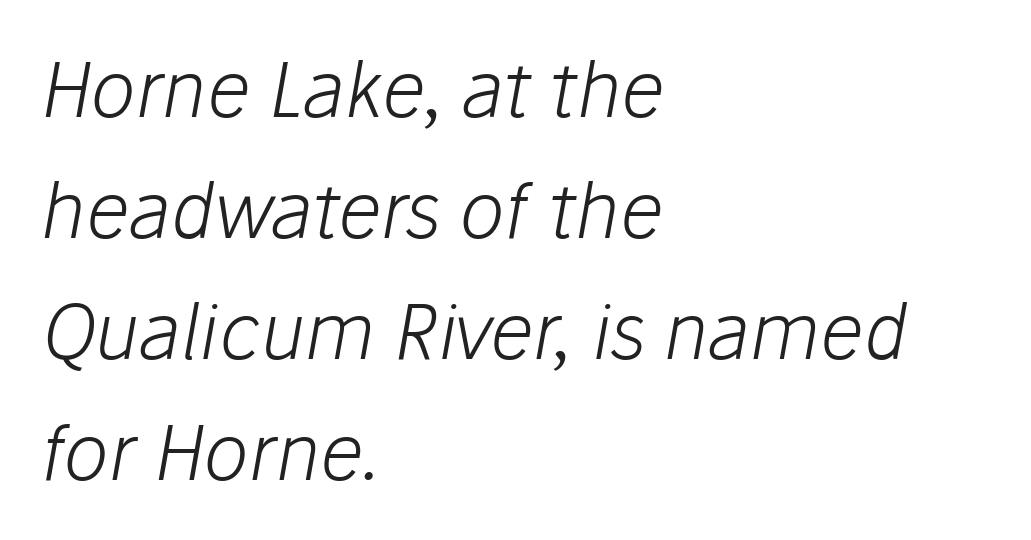
{"italic": "yes", "lean": "right", "slant_degrees": 10, "bold": "no", "weight": "light", "width": "normal", "stroke_contrast": "low", "x_height": "medium", "monospaced": "no", "underline": "no", "align": "left", "line_spacing": "normal", "line_spacing_ratio": 1.59, "letter_spacing": "normal", "letter_spacing_em": 0.0, "glyph_px": 76}
